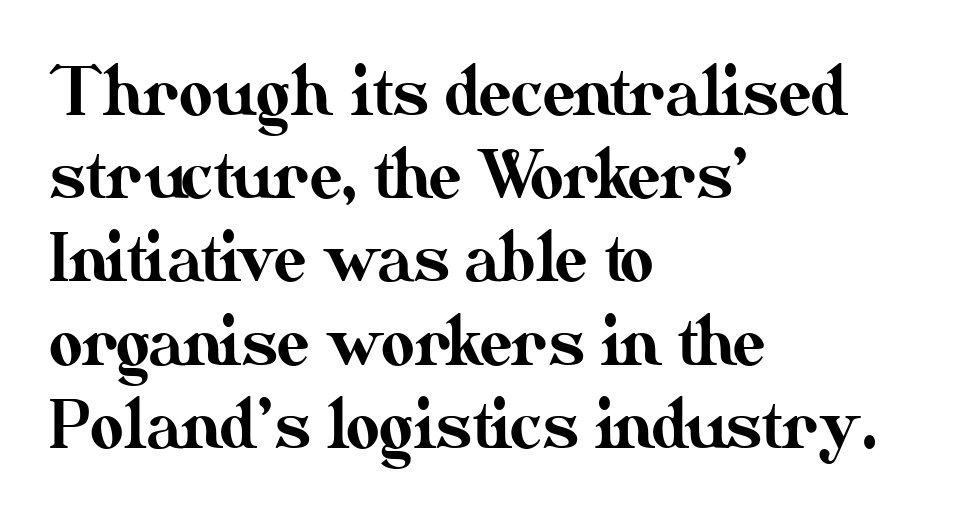
Reading down the block, your eye returns to a fixed left position each line. The letters sit at their default tracking, neither squeezed nor spread. These lines are rendered in a variable-pitch font. Anything drawn beneath the words? Only blank space.
